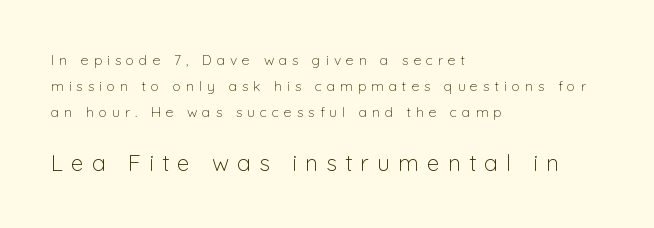
Q: Is the text bold? A: No.
Q: Is the text italic (slanted)? A: No, it is upright.
Q: Is the text underlined? A: No.
Q: How is the paragraph aligned? A: Left-aligned.
Q: Is the spacing between letters normal or unusually wide? A: Unusually wide.
Q: Which block of text is set in a larger size, the first (top) or the second (bottom)? A: The second (bottom) one.
